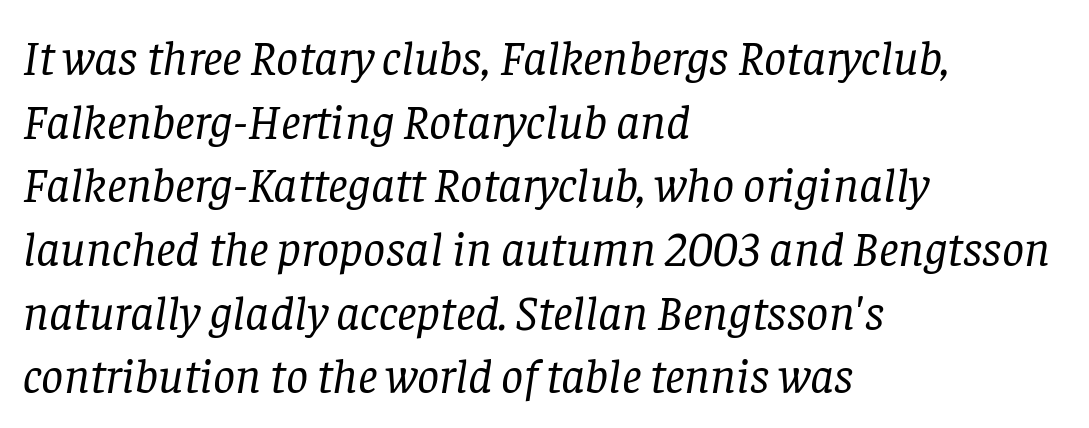
The image shows 49 px regular-weight serif type, italic (leaning right); set left-aligned, normal line spacing (1.3x), normal letter spacing, not underlined; low stroke contrast and a large x-height.
